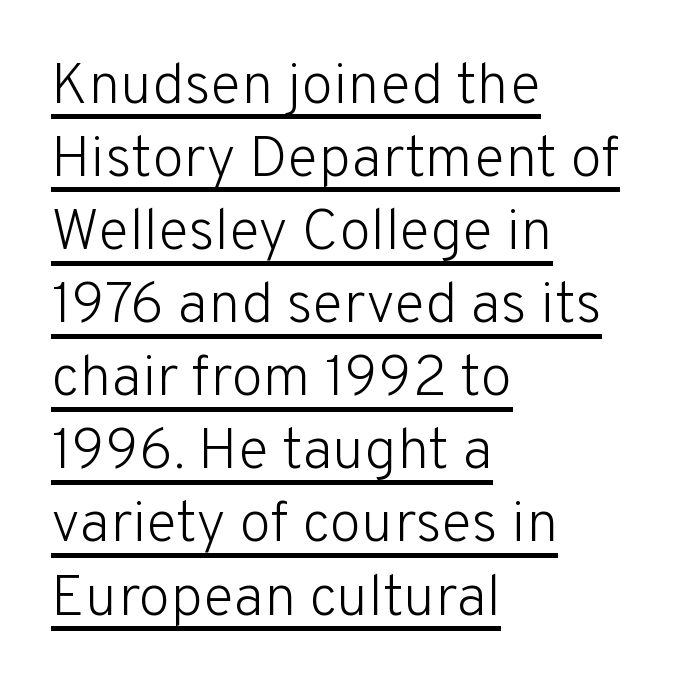
Q: Is the text bold? A: No.
Q: Is the text italic (slanted)? A: No, it is upright.
Q: Is the typeface a serif or a sans-serif typeface? A: Sans-serif.
Q: Is the text underlined? A: Yes.
Q: How is the paragraph aligned? A: Left-aligned.
Q: Is the spacing between letters normal or unusually wide? A: Normal.
Q: Is the spacing between lines tight, normal or loose? A: Normal.
Q: Width (condensed, normal, or wide)? A: Normal.
Q: Stroke contrast? A: Low.
Q: x-height? A: Medium.
Q: Monospaced? A: No.
